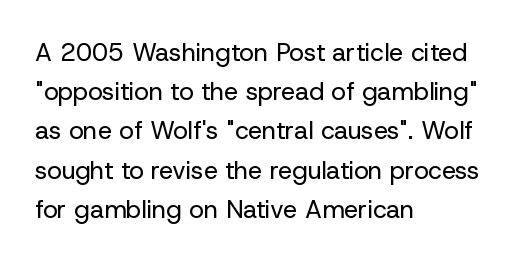
{"italic": "no", "bold": "no", "underline": "no", "align": "left", "line_spacing": "normal", "line_spacing_ratio": 1.57, "letter_spacing": "normal", "letter_spacing_em": 0.0, "glyph_px": 25}
